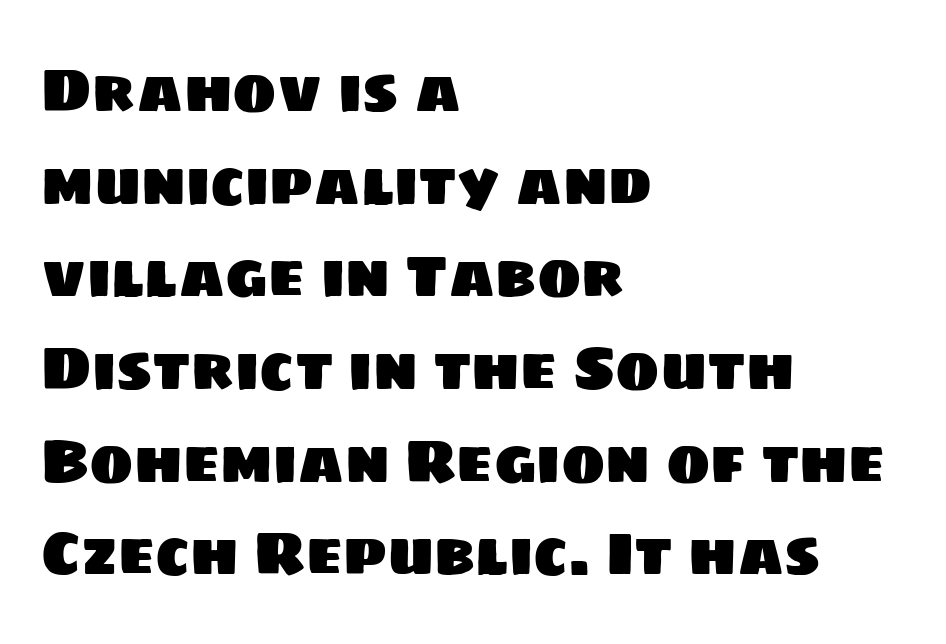
Reading down the column, the eye jumps a familiar distance to each next line. Letter spacing: default. Varying glyph widths throughout — classic text-font behaviour. Beneath every word, the page is bare. Left-aligned paragraph, ragged on the right. Classification — sans serif.
